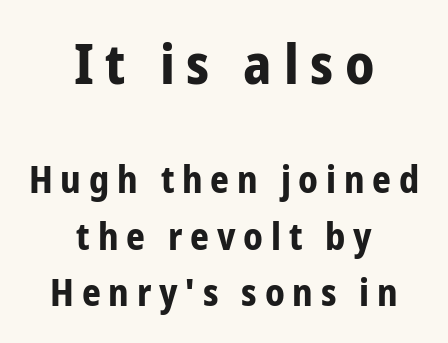
Only glyphs here, with clear space below each row. You could not count columns in this text — the font is proportionally spaced. Observe the absence of serifs on each vertical stroke in this sample. Thick stems and heavy bowls — unmistakably bold. Visually the block forms a symmetrical silhouette, jagged on both flanks. Type size steps down from the first block to the second.
